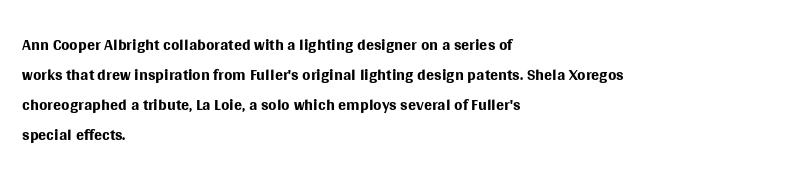
The image shows 24 px text type, upright; set left-aligned, normal line spacing (1.25x), normal letter spacing, not underlined.
